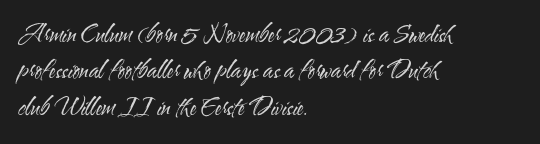
The image shows 24 px text type; set left-aligned, normal line spacing (1.52x), normal letter spacing, not underlined.
